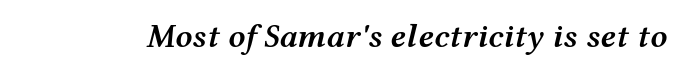
Q: Is the text bold? A: Semi-bold.
Q: Is the text italic (slanted)? A: Yes, it leans right by about 12 degrees.
Q: Is the text underlined? A: No.
Q: Is the spacing between letters normal or unusually wide? A: Normal.
Q: Width (condensed, normal, or wide)? A: Wide.
Q: Stroke contrast? A: Medium.
Q: x-height? A: Medium.
Q: Monospaced? A: No.
